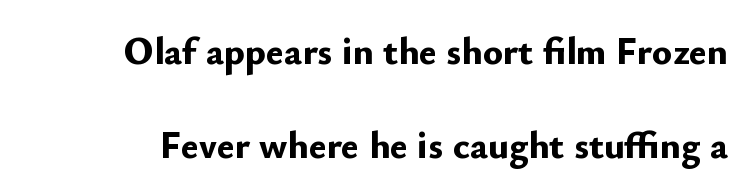
{"serif": "no", "italic": "no", "bold": "yes", "weight": "bold", "width": "normal", "stroke_contrast": "low", "x_height": "small", "monospaced": "no", "underline": "no", "line_spacing": "loose", "line_spacing_ratio": 2.47, "letter_spacing": "normal", "letter_spacing_em": 0.0, "glyph_px": 38}
